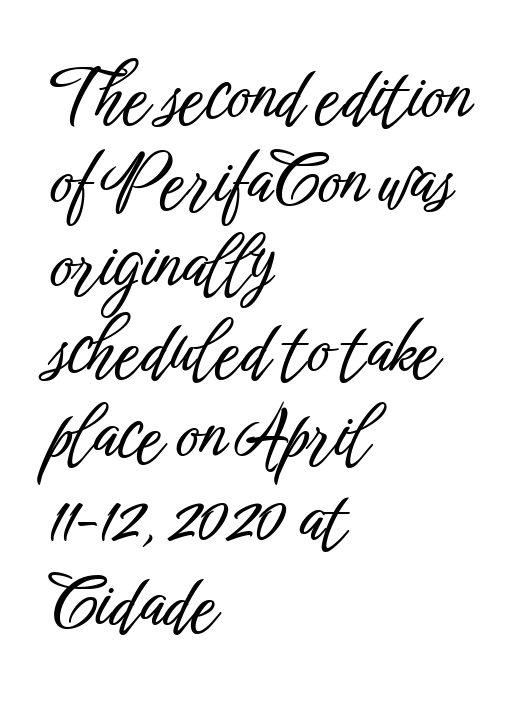
{"serif": "no", "width": "condensed", "stroke_contrast": "low", "x_height": "medium", "monospaced": "no", "underline": "no", "align": "left", "line_spacing_ratio": 1.21, "letter_spacing": "normal", "letter_spacing_em": 0.0, "glyph_px": 70}
